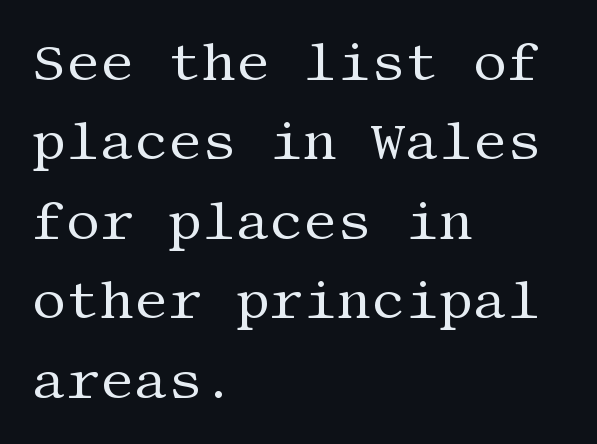
{"serif": "yes", "italic": "no", "bold": "no", "weight": "regular", "width": "normal", "stroke_contrast": "medium", "x_height": "large", "underline": "no", "align": "left", "line_spacing": "normal", "line_spacing_ratio": 1.5, "letter_spacing": "normal", "letter_spacing_em": 0.0, "glyph_px": 53}
